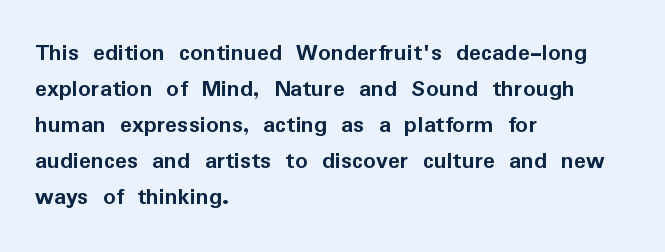
Q: Is the text bold? A: Yes.
Q: Is the text italic (slanted)? A: No, it is upright.
Q: Is the text underlined? A: No.
Q: How is the paragraph aligned? A: Left-aligned.
Q: Is the spacing between letters normal or unusually wide? A: Normal.
Q: Is the spacing between lines tight, normal or loose? A: Normal.
